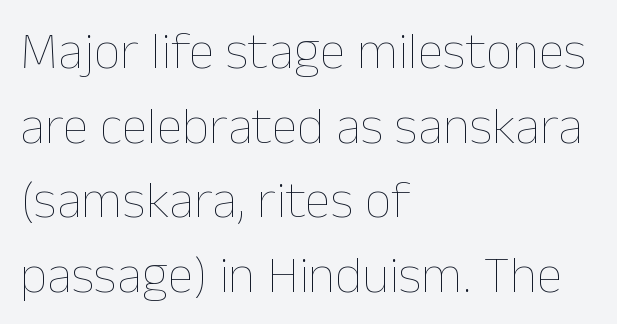
{"italic": "no", "bold": "no", "weight": "thin", "width": "normal", "stroke_contrast": "low", "x_height": "medium", "monospaced": "no", "underline": "no", "align": "left", "line_spacing": "normal", "line_spacing_ratio": 1.41, "letter_spacing": "normal", "letter_spacing_em": 0.0, "glyph_px": 53}
